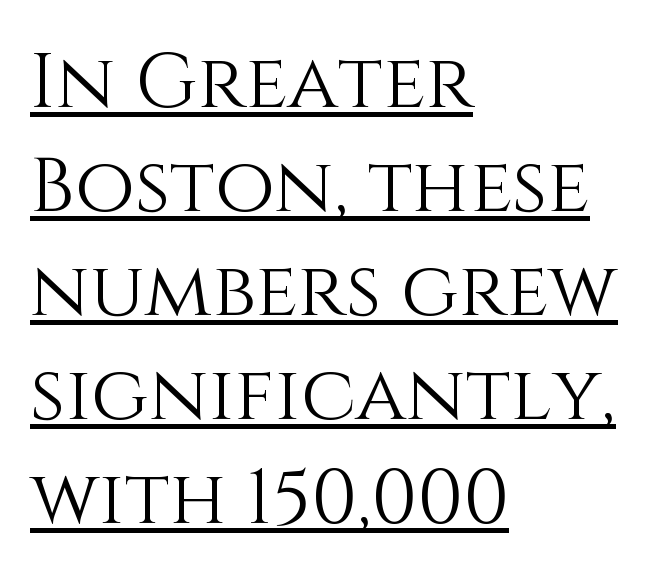
{"italic": "no", "bold": "no", "weight": "light", "width": "normal", "stroke_contrast": "medium", "x_height": "large", "monospaced": "no", "underline": "yes", "align": "left", "line_spacing": "normal", "line_spacing_ratio": 1.35, "letter_spacing": "normal", "letter_spacing_em": 0.0, "glyph_px": 77}
